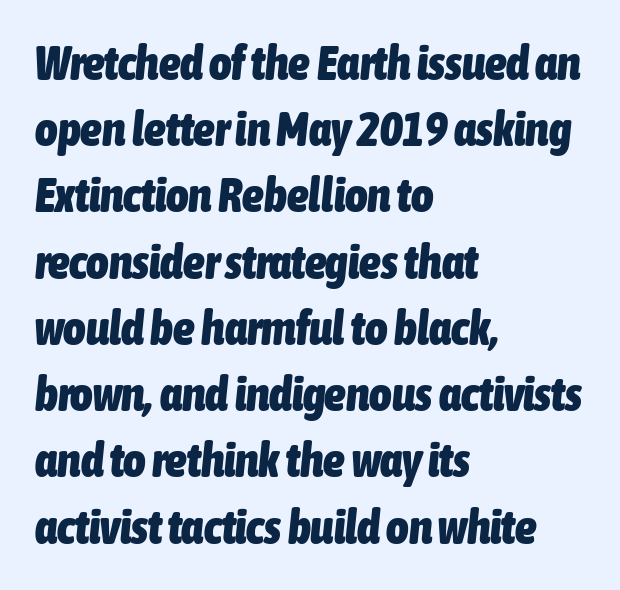
How would I describe the line gaps? Plain and ordinary. These lines keep a tight, regular rhythm from letter to letter. Designer's note — italics engaged. Caption: bold face, heavy strokes.
